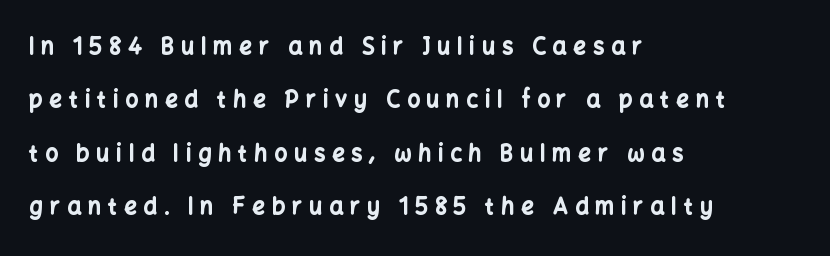
The image shows 22 px bold type, upright; set left-aligned, loose line spacing (2.43x), unusually wide letter spacing (+0.32 em), not underlined.
